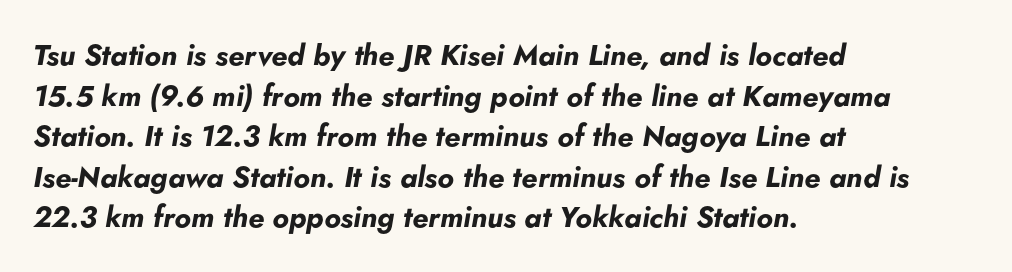
Q: Is the text bold? A: Yes.
Q: Is the text italic (slanted)? A: Yes, it leans right by about 5 degrees.
Q: Is the text underlined? A: No.
Q: How is the paragraph aligned? A: Left-aligned.
Q: Is the spacing between letters normal or unusually wide? A: Normal.
Q: Is the spacing between lines tight, normal or loose? A: Normal.
Q: Width (condensed, normal, or wide)? A: Normal.
Q: Stroke contrast? A: Low.
Q: x-height? A: Small.
Q: Monospaced? A: No.
